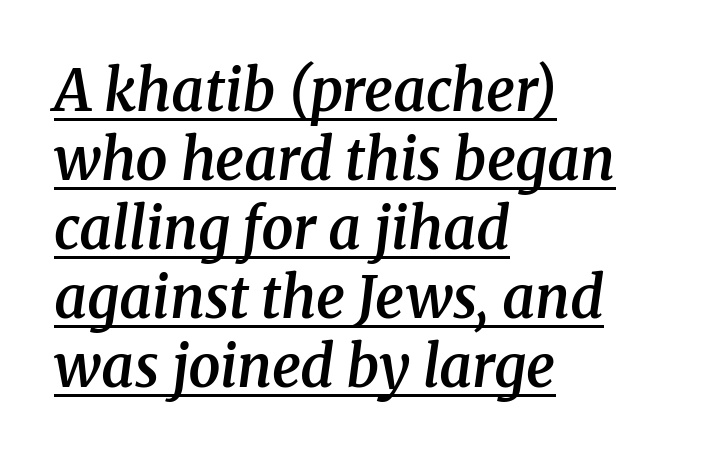
The image shows 57 px semibold serif type, italic (leaning right); set left-aligned, line spacing 1.21x, normal letter spacing, underlined; medium stroke contrast and a medium x-height.
